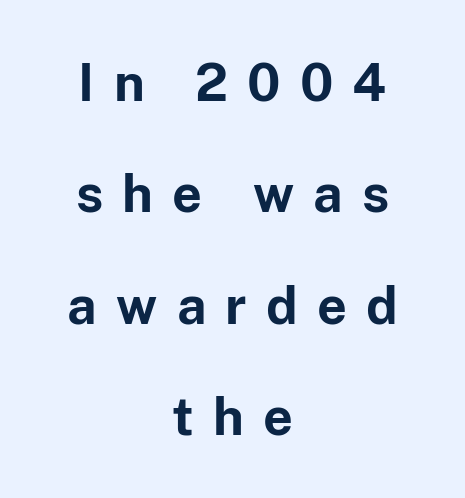
You'd pick this weight for a headline — it's a proper bold. This rendering uses center alignment, leaving both contours irregular but symmetric. How are the letters spaced? Widely, with obvious added tracking. Whoever set this chose breathing room over compactness in the vertical rhythm. The glyphs in this specimen are sans serif. A roman cut, with each character standing at attention.
